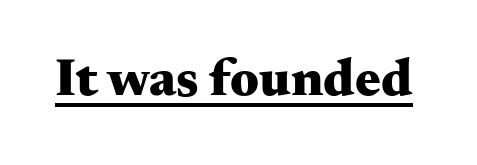
{"serif": "yes", "italic": "no", "bold": "yes", "weight": "heavy", "width": "wide", "stroke_contrast": "medium", "x_height": "small", "monospaced": "no", "underline": "yes", "letter_spacing": "normal", "letter_spacing_em": 0.0, "glyph_px": 54}
